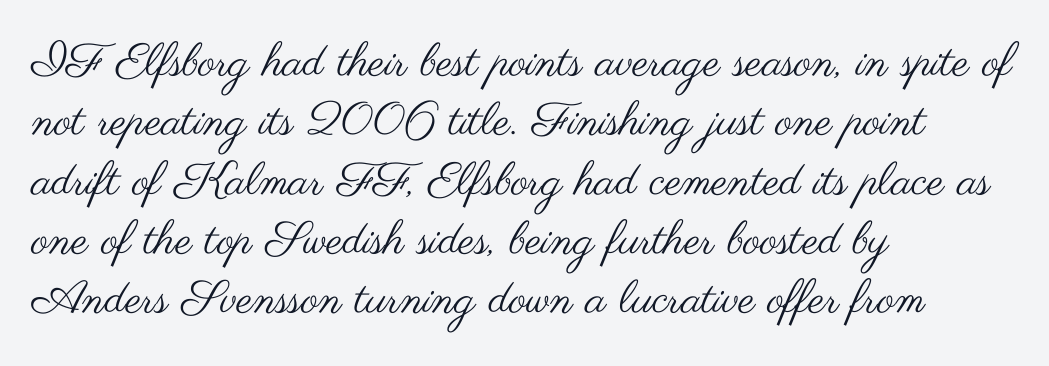
Q: Is the text bold? A: No.
Q: Is the text italic (slanted)? A: Yes.
Q: Is the typeface a serif or a sans-serif typeface? A: Sans-serif.
Q: Is the text underlined? A: No.
Q: How is the paragraph aligned? A: Left-aligned.
Q: Is the spacing between letters normal or unusually wide? A: Normal.
Q: Is the spacing between lines tight, normal or loose? A: Normal.
Q: Width (condensed, normal, or wide)? A: Wide.
Q: Stroke contrast? A: Medium.
Q: x-height? A: Small.
Q: Monospaced? A: No.
